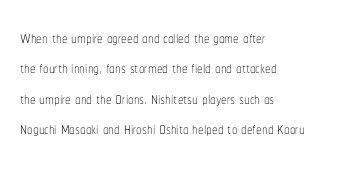
The image shows 22 px text type, upright; set left-aligned, normal line spacing (1.38x), normal letter spacing, not underlined.
